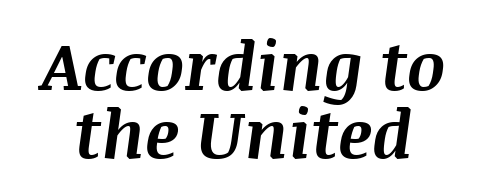
Q: Is the text bold? A: Yes.
Q: Is the text italic (slanted)? A: Yes, it leans right by about 8 degrees.
Q: Is the text underlined? A: No.
Q: Is the spacing between letters normal or unusually wide? A: Normal.
Q: Is the spacing between lines tight, normal or loose? A: Tight.
Q: Width (condensed, normal, or wide)? A: Normal.
Q: Stroke contrast? A: Medium.
Q: x-height? A: Large.
Q: Monospaced? A: No.
